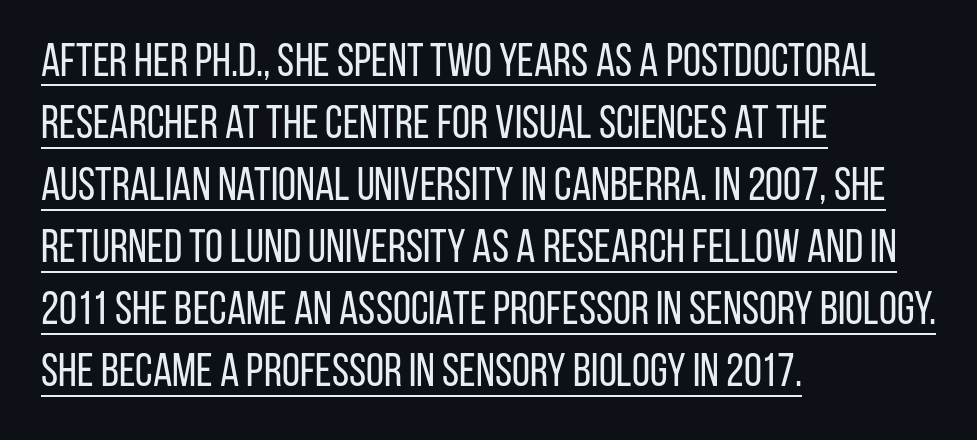
Q: Is the text bold? A: No.
Q: Is the text italic (slanted)? A: No, it is upright.
Q: Is the typeface a serif or a sans-serif typeface? A: Sans-serif.
Q: Is the text underlined? A: Yes.
Q: How is the paragraph aligned? A: Left-aligned.
Q: Is the spacing between letters normal or unusually wide? A: Normal.
Q: Is the spacing between lines tight, normal or loose? A: Normal.
Q: Width (condensed, normal, or wide)? A: Condensed.
Q: Stroke contrast? A: Low.
Q: x-height? A: Large.
Q: Monospaced? A: No.
